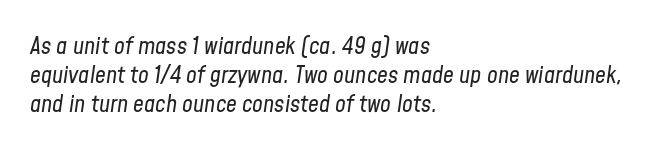
The image shows 24 px text type, italic (leaning right); set left-aligned, line spacing 1.21x, normal letter spacing, not underlined.
